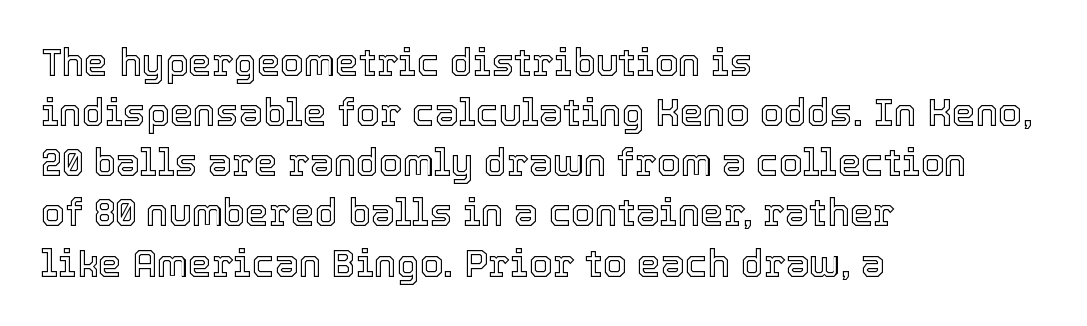
Bare-footed words on every line. Character widths vary here, with narrow letters taking less room than wide ones. Evenly set lines give the paragraph a standard silhouette. Nothing unusual about the tracking: characters are spaced as the font intends. This sample is left-justified, so line endings fall wherever the words run out. The axis of the letterforms is exactly vertical.
